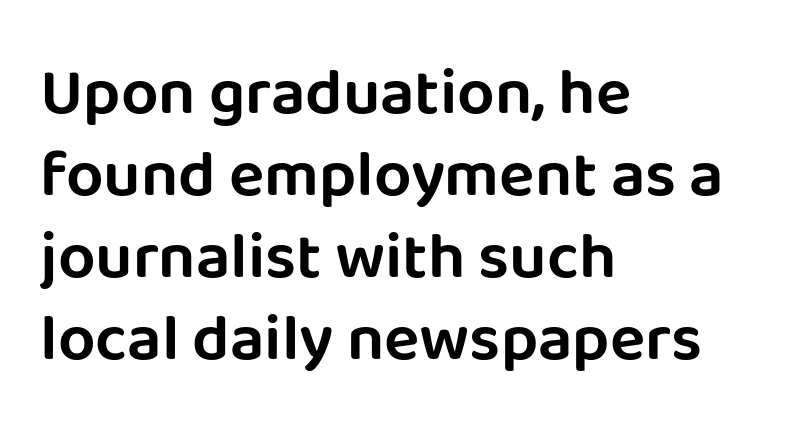
Q: Is the text italic (slanted)? A: No, it is upright.
Q: Is the typeface a serif or a sans-serif typeface? A: Sans-serif.
Q: Is the text underlined? A: No.
Q: How is the paragraph aligned? A: Left-aligned.
Q: Is the spacing between letters normal or unusually wide? A: Normal.
Q: Width (condensed, normal, or wide)? A: Normal.
Q: Stroke contrast? A: Low.
Q: x-height? A: Large.
Q: Monospaced? A: No.
